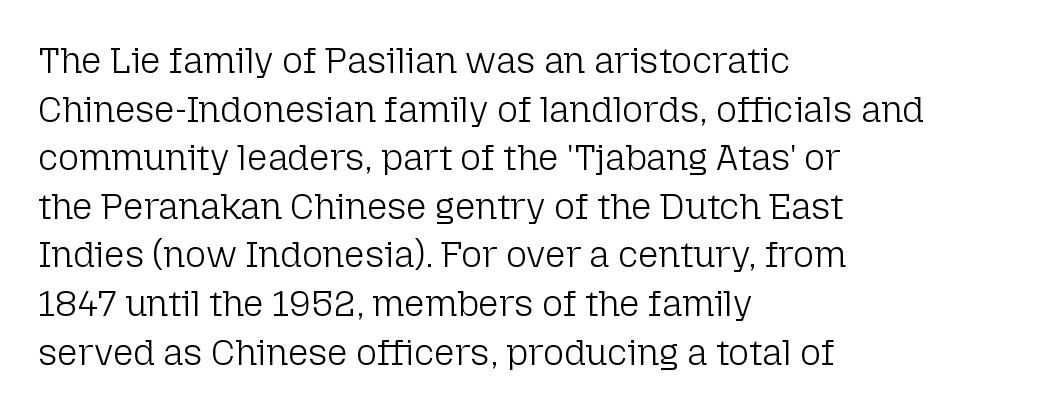
The image shows 36 px light sans-serif type, upright; set left-aligned, normal line spacing (1.35x), normal letter spacing, not underlined; low stroke contrast and a medium x-height.
